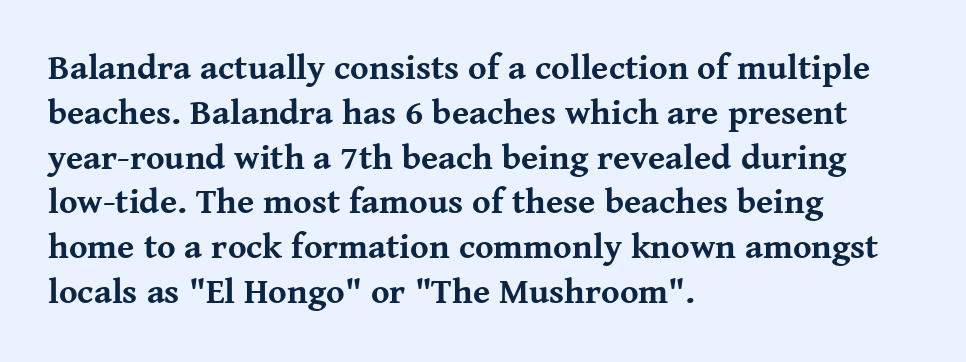
The rendering uses a bold face; every stroke is thick and dark. Here the glyphs are tracked normally, forming tight word shapes. The letters advance in unequal steps, a hallmark of proportional type. This sample uses an upright cut, with every glyph sitting square on the baseline. Beneath every word, the page is bare. Letterform terminals end in serifs throughout the passage.
